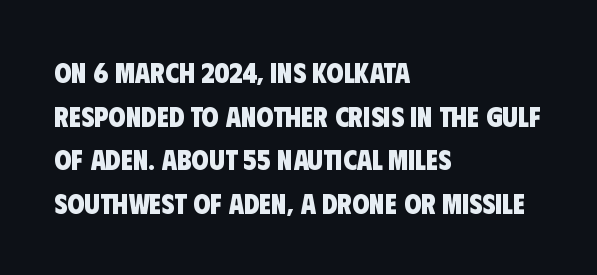
Q: Is the text bold? A: Yes.
Q: Is the typeface a serif or a sans-serif typeface? A: Sans-serif.
Q: Is the text underlined? A: No.
Q: How is the paragraph aligned? A: Left-aligned.
Q: Is the spacing between letters normal or unusually wide? A: Normal.
Q: Is the spacing between lines tight, normal or loose? A: Normal.
Q: Width (condensed, normal, or wide)? A: Condensed.
Q: Stroke contrast? A: Low.
Q: x-height? A: Large.
Q: Monospaced? A: No.
